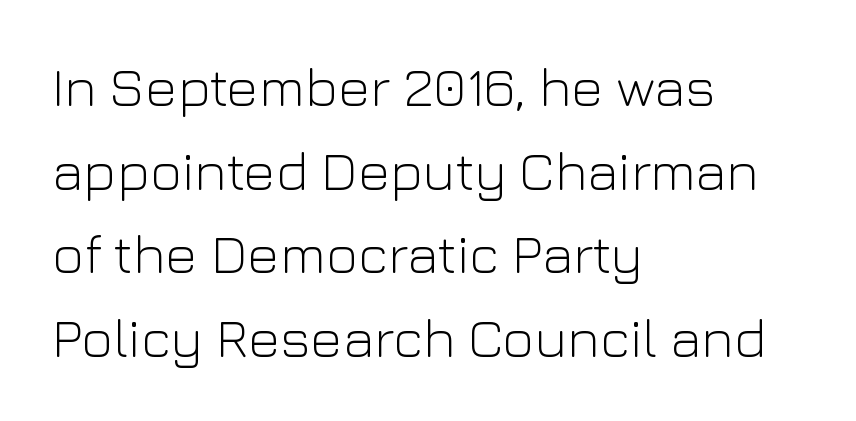
No extra ink here — the face is not bold. In terms of leading, this rendering sits right in the middle. The designer went with a sans here, leaving each stem footless. The lines are quadded left. A typesetter would call this zero additional tracking.
